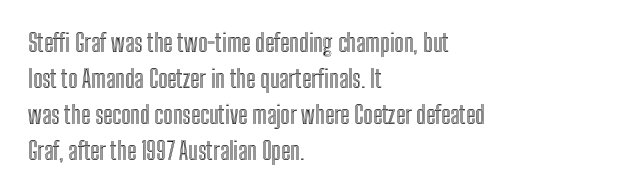
{"italic": "no", "underline": "no", "align": "left", "line_spacing": "normal", "line_spacing_ratio": 1.5, "letter_spacing": "normal", "letter_spacing_em": 0.0, "glyph_px": 24}
